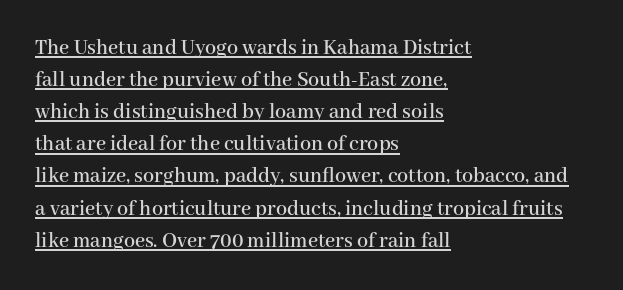
Horizontal alignment here is leftward, the default for most running prose. Regarding leading, the lines here are spaced in the standard way. The face used here is rendered with its standard letterfit. The words here are underlined. The lettering holds an erect, upright posture throughout.
